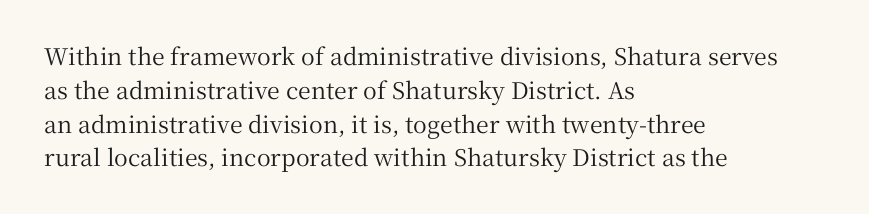
Q: Is the text italic (slanted)? A: No, it is upright.
Q: Is the text underlined? A: No.
Q: How is the paragraph aligned? A: Left-aligned.
Q: Is the spacing between letters normal or unusually wide? A: Normal.
Q: Is the spacing between lines tight, normal or loose? A: Normal.
